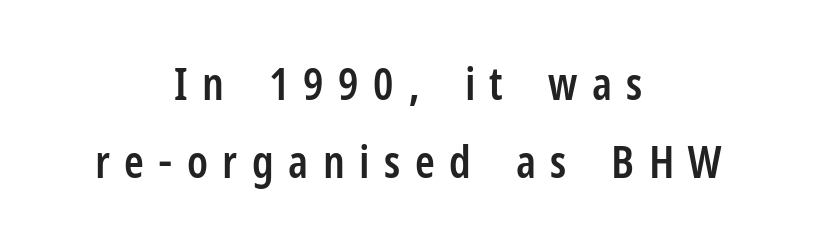
Q: Is the text bold? A: Semi-bold.
Q: Is the text italic (slanted)? A: No, it is upright.
Q: Is the typeface a serif or a sans-serif typeface? A: Sans-serif.
Q: Is the text underlined? A: No.
Q: How is the paragraph aligned? A: Centered.
Q: Is the spacing between letters normal or unusually wide? A: Unusually wide.
Q: Width (condensed, normal, or wide)? A: Condensed.
Q: Stroke contrast? A: Low.
Q: x-height? A: Medium.
Q: Monospaced? A: No.
